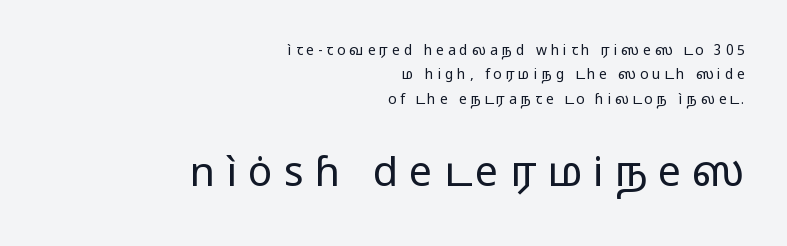
The image shows 41 px regular-weight, wide sans-serif type, upright; set right-aligned, line spacing 1.75x, unusually wide letter spacing (+0.27 em), not underlined; the second (bottom) block is 2.93x larger; low stroke contrast and a medium x-height.
